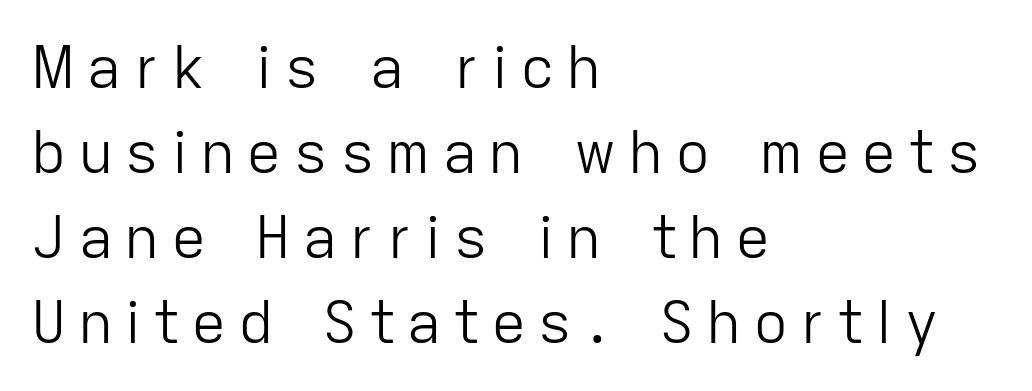
Q: Is the text bold? A: No.
Q: Is the text italic (slanted)? A: No, it is upright.
Q: Is the typeface a serif or a sans-serif typeface? A: Sans-serif.
Q: Is the text underlined? A: No.
Q: How is the paragraph aligned? A: Left-aligned.
Q: Is the spacing between lines tight, normal or loose? A: Normal.
Q: Width (condensed, normal, or wide)? A: Normal.
Q: Stroke contrast? A: Low.
Q: x-height? A: Medium.
Q: Monospaced? A: No.
